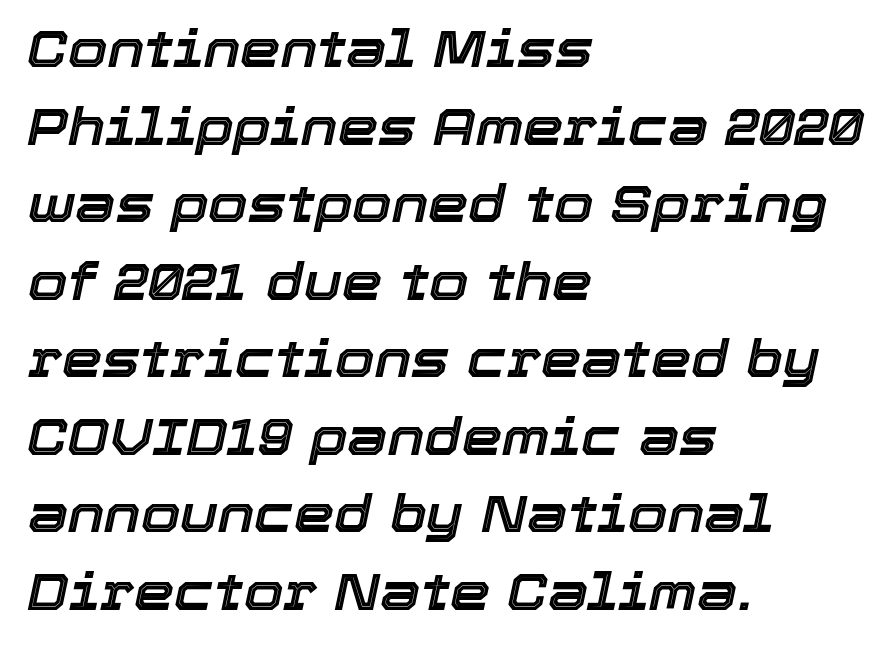
Interline gaps are of average width in this sample. Line starts are locked; line ends wander. Character widths vary here, with narrow letters taking less room than wide ones. Here the glyphs are tracked normally, forming tight word shapes. Observe the lean: these are italic letterforms.
